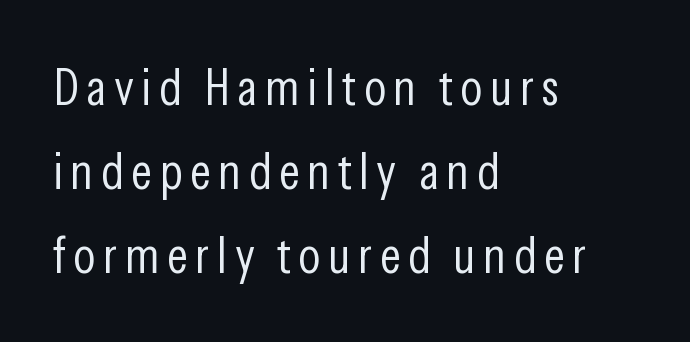
A typesetter would call this proportional, since set widths differ per character. The passage shown is not underscored anywhere. The type family on display is of the sans-serif kind. Stem width sits at or under what a default text font uses. Horizontal alignment here is leftward, the default for most running prose. A typesetter would mark this as roman, not italic.
